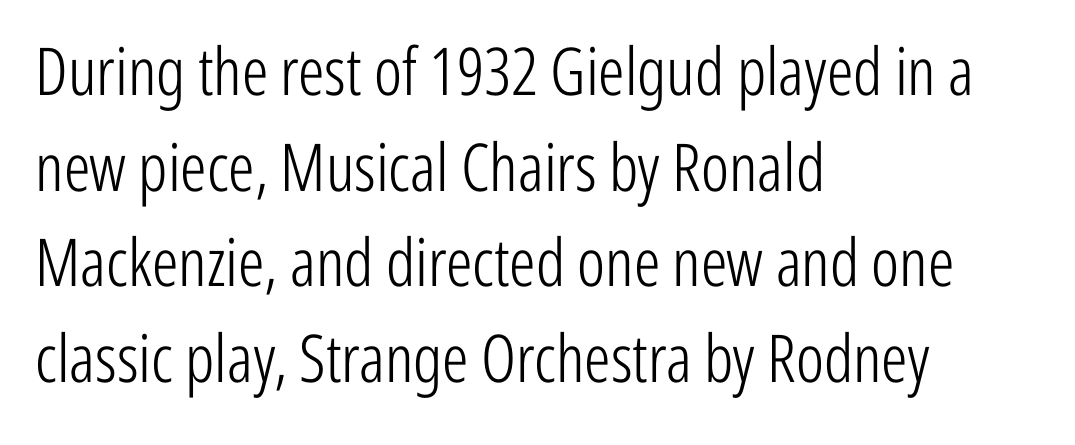
The image shows 66 px light, condensed sans-serif type, upright; set left-aligned, normal line spacing (1.45x), normal letter spacing, not underlined; low stroke contrast and a medium x-height.
